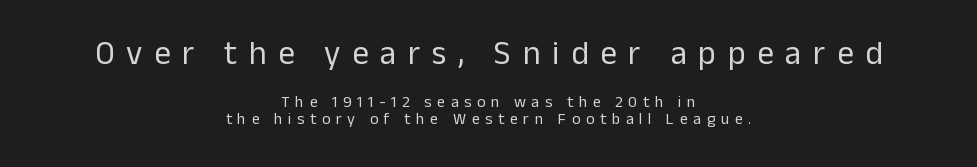
Q: Is the text bold? A: No.
Q: Is the text italic (slanted)? A: No, it is upright.
Q: Is the typeface a serif or a sans-serif typeface? A: Sans-serif.
Q: Is the text underlined? A: No.
Q: How is the paragraph aligned? A: Centered.
Q: Is the spacing between letters normal or unusually wide? A: Unusually wide.
Q: Is the spacing between lines tight, normal or loose? A: Tight.
Q: Which block of text is set in a larger size, the first (top) or the second (bottom)? A: The first (top) one.
Q: Width (condensed, normal, or wide)? A: Normal.
Q: Stroke contrast? A: Low.
Q: x-height? A: Medium.
Q: Monospaced? A: No.
